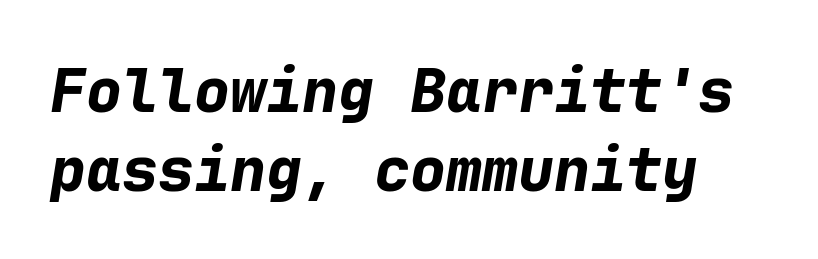
The image shows 60 px bold type, italic (leaning right), monospaced; set normal line spacing (1.31x), normal letter spacing, not underlined; low stroke contrast and a medium x-height.
